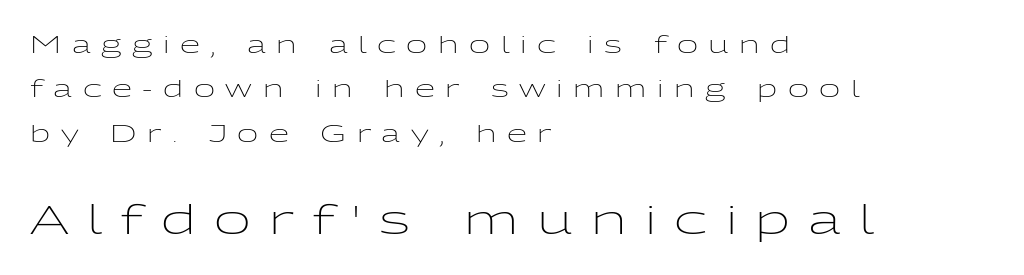
{"serif": "no", "italic": "no", "bold": "no", "weight": "light", "width": "wide", "stroke_contrast": "low", "x_height": "medium", "monospaced": "no", "underline": "no", "align": "left", "line_spacing": "loose", "line_spacing_ratio": 1.93, "letter_spacing": "wide", "letter_spacing_em": 0.46, "larger_block": "second", "size_ratio": 1.74, "glyph_px": 40}
